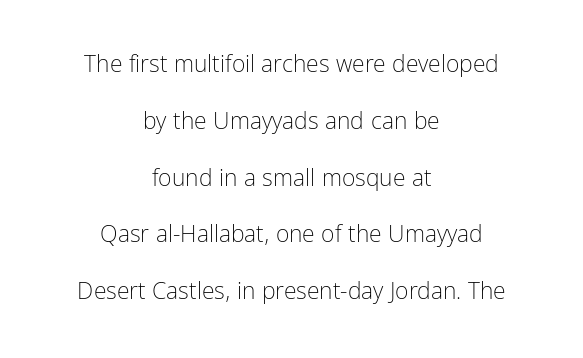
The image shows 23 px text type, upright; set centered, loose line spacing (2.47x), normal letter spacing, not underlined.
